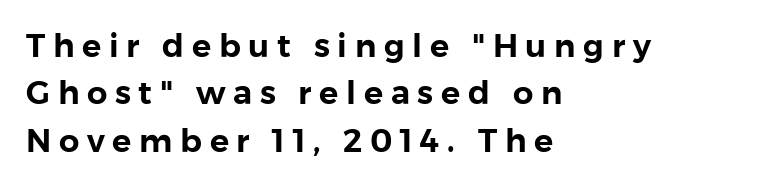
Q: Is the text italic (slanted)? A: No, it is upright.
Q: Is the typeface a serif or a sans-serif typeface? A: Sans-serif.
Q: Is the text underlined? A: No.
Q: How is the paragraph aligned? A: Left-aligned.
Q: Is the spacing between letters normal or unusually wide? A: Unusually wide.
Q: Is the spacing between lines tight, normal or loose? A: Normal.
Q: Width (condensed, normal, or wide)? A: Normal.
Q: x-height? A: Medium.
Q: Monospaced? A: No.
